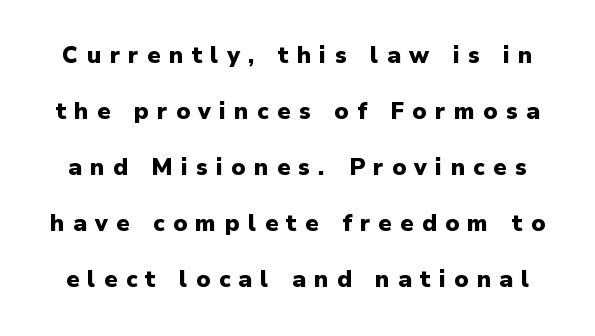
Q: Is the text bold? A: Yes.
Q: Is the text italic (slanted)? A: No, it is upright.
Q: Is the text underlined? A: No.
Q: Is the spacing between letters normal or unusually wide? A: Unusually wide.
Q: Is the spacing between lines tight, normal or loose? A: Loose.
